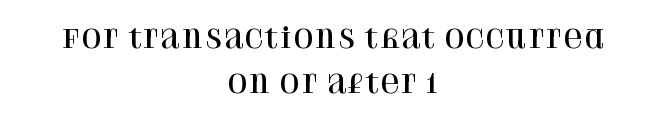
{"italic": "no", "underline": "no", "align": "center", "line_spacing_ratio": 1.73, "letter_spacing": "normal", "letter_spacing_em": 0.0, "glyph_px": 26}
